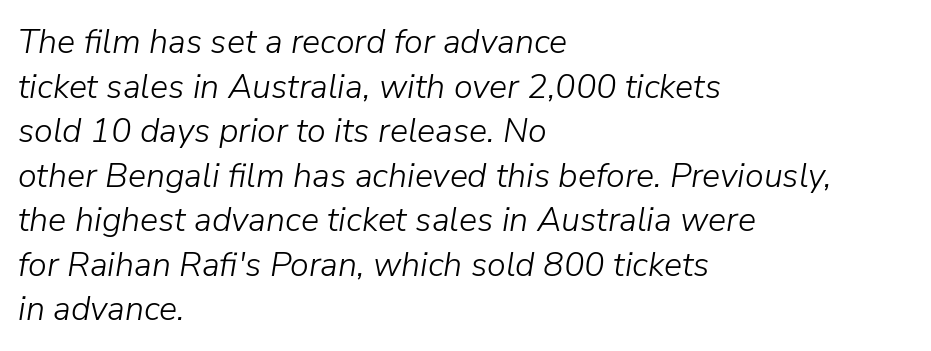
Is the stroke heavy? The answer is a plain regular-or-lighter. Beneath every word, the page is bare. The face used here is rendered with its standard letterfit. In terms of posture, this sample is oblique.
